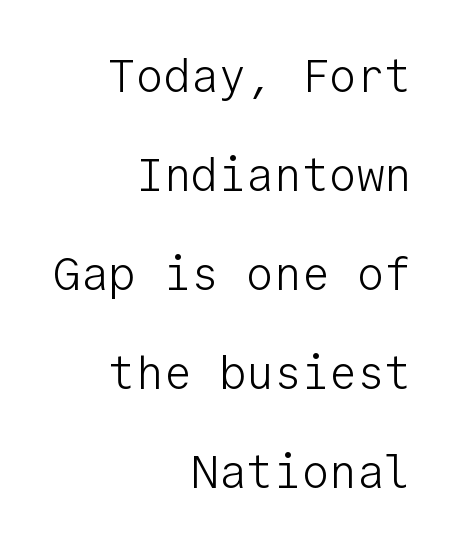
{"serif": "no", "italic": "no", "bold": "no", "weight": "light", "width": "normal", "stroke_contrast": "low", "x_height": "medium", "monospaced": "yes", "underline": "no", "align": "right", "line_spacing": "loose", "line_spacing_ratio": 2.15, "letter_spacing": "normal", "letter_spacing_em": 0.0, "glyph_px": 46}
